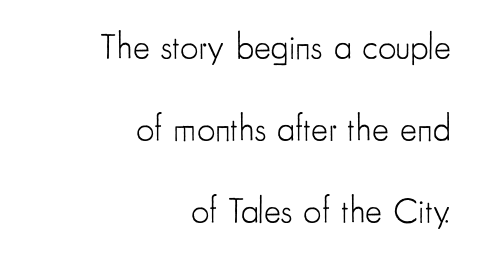
The paragraph shown leans on its right margin. The string is rendered with underlining switched off. Interline gaps are noticeably wide in this sample. The type sits square on the baseline with zero lean. The font sits on the lighter half of the weight spectrum, regular included.
